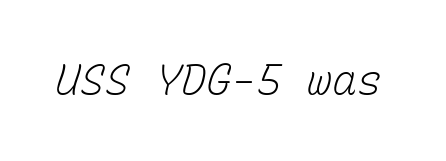
The image shows 42 px light type, monospaced; set normal letter spacing, not underlined; low stroke contrast and a medium x-height.
